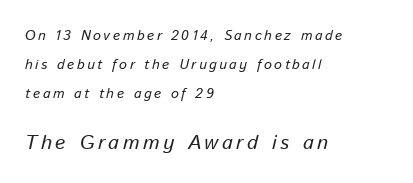
{"italic": "yes", "lean": "right", "slant_degrees": 13, "bold": "no", "underline": "no", "align": "left", "line_spacing": "loose", "line_spacing_ratio": 2.06, "larger_block": "second", "size_ratio": 1.43, "glyph_px": 20}
